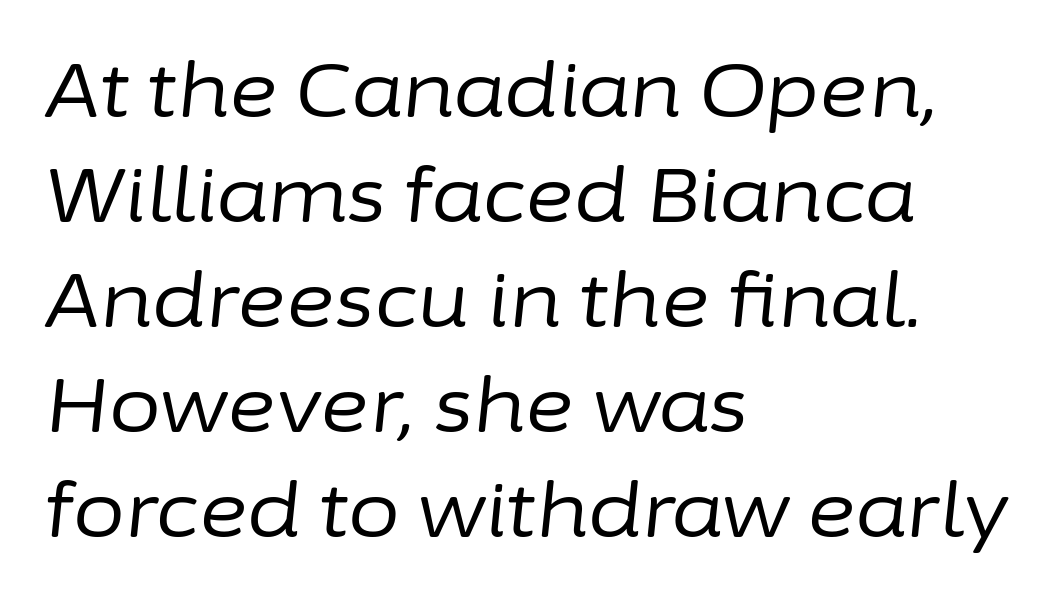
All the whitespace from short lines collects on the right. A typesetter would call this leading conventional body-copy spacing. In terms of letterspacing, this is plain default setting. The gap between lines stays unmarked.
